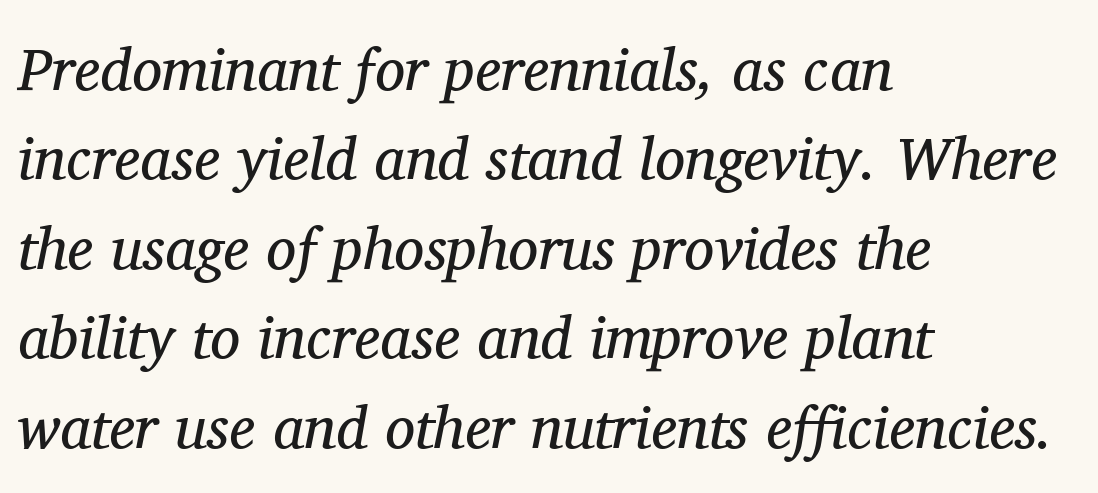
{"serif": "yes", "italic": "yes", "lean": "right", "slant_degrees": 11, "bold": "no", "weight": "regular", "width": "normal", "stroke_contrast": "medium", "x_height": "medium", "monospaced": "no", "underline": "no", "align": "left", "line_spacing": "normal", "line_spacing_ratio": 1.49, "letter_spacing": "normal", "letter_spacing_em": 0.0, "glyph_px": 60}
